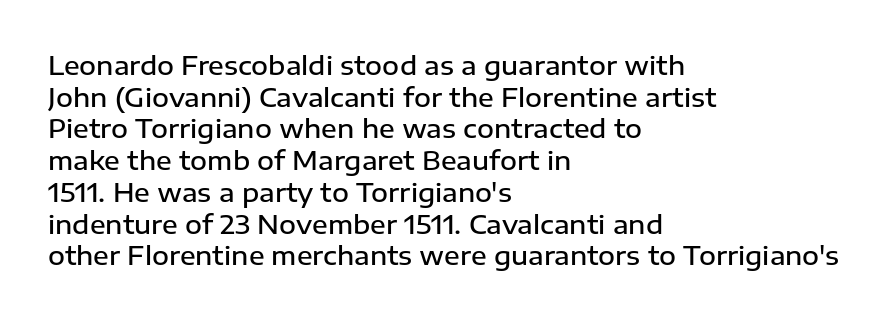
Each row of text sits above clean, open space. Typesetter's note: demi weight, one step under bold. Is the block centered? No — it sits flush against the left margin. Posture: straight, roman, zero tilt. The letterforms sit shoulder to shoulder at normal distance.
